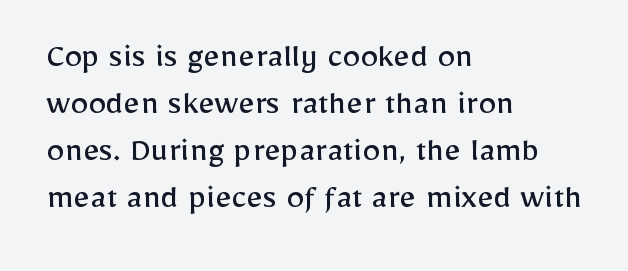
What stands out about the letter spacing? Nothing — it is the standard amount. This rendering features lettering with no underline. Regarding serifs, this sample does without them. Spacing verdict: proportional, widths tailored to each character. Do the letters lean? They stand straight.
